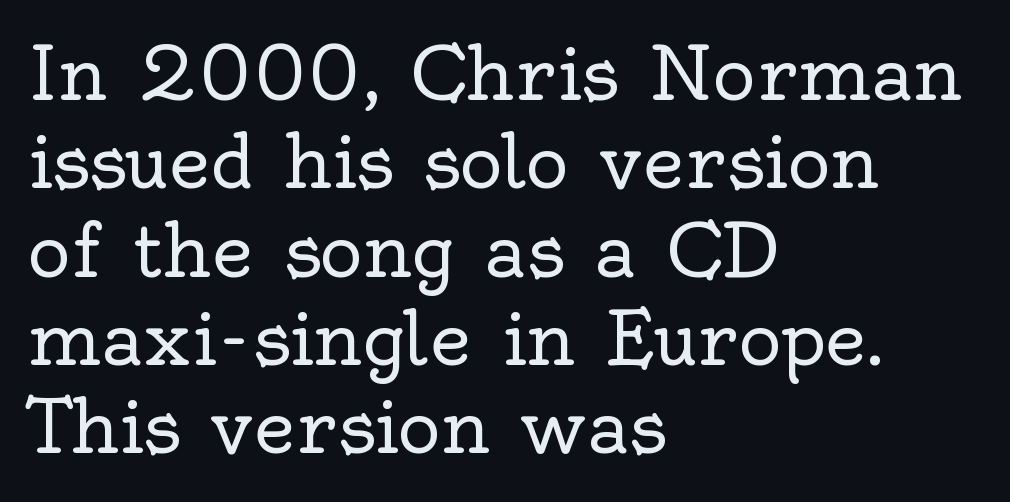
The image shows 73 px regular-weight serif type, upright; set left-aligned, line spacing 1.21x, normal letter spacing, not underlined; a small x-height.
